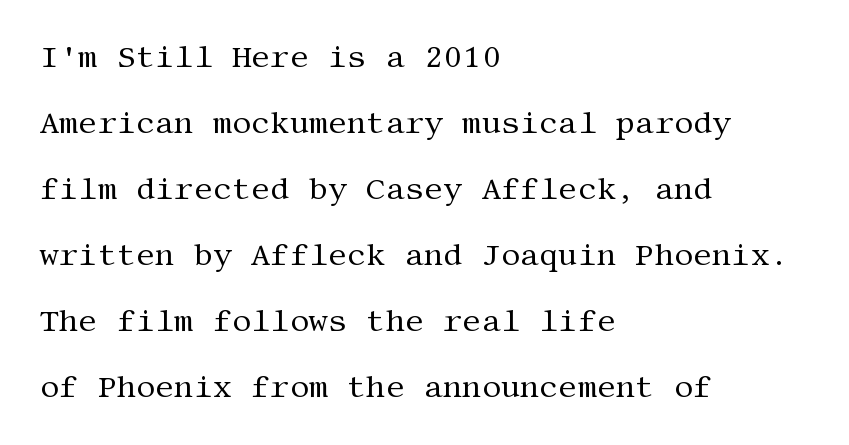
Q: Is the text bold? A: No.
Q: Is the text italic (slanted)? A: No, it is upright.
Q: Is the typeface a serif or a sans-serif typeface? A: Serif.
Q: Is the text underlined? A: No.
Q: How is the paragraph aligned? A: Left-aligned.
Q: Is the spacing between letters normal or unusually wide? A: Normal.
Q: Is the spacing between lines tight, normal or loose? A: Loose.
Q: Width (condensed, normal, or wide)? A: Normal.
Q: Stroke contrast? A: Medium.
Q: x-height? A: Large.
